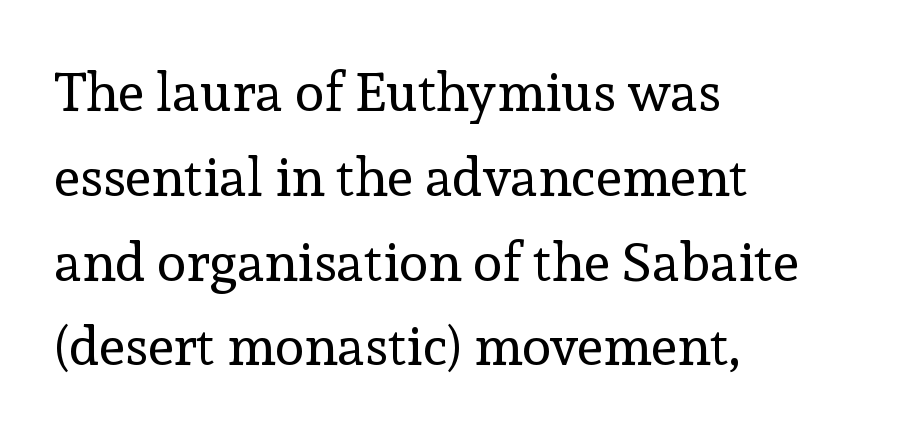
The image shows 54 px regular-weight serif type, upright; set left-aligned, normal line spacing (1.57x), normal letter spacing, not underlined; a medium x-height.
